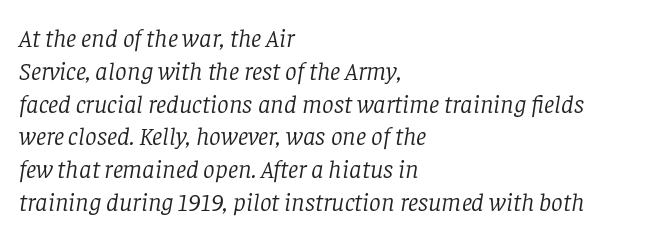
Q: Is the text bold? A: No.
Q: Is the text italic (slanted)? A: Yes, it leans right by about 8 degrees.
Q: Is the text underlined? A: No.
Q: How is the paragraph aligned? A: Left-aligned.
Q: Is the spacing between letters normal or unusually wide? A: Normal.
Q: Is the spacing between lines tight, normal or loose? A: Normal.
